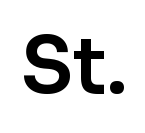
The space directly below the letters is spotless. Serif or sans? Sans — the stroke terminals are bare. The specimen reads as upright at a glance. The letters advance in unequal steps, a hallmark of proportional type. Inter-character spacing is left at the font's built-in metrics.
